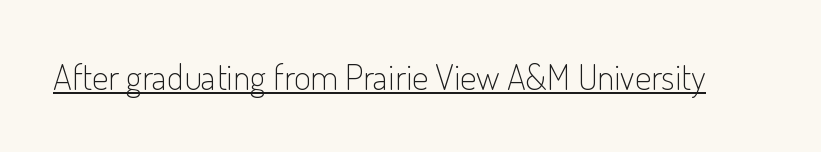
{"serif": "no", "italic": "no", "bold": "no", "weight": "light", "width": "condensed", "stroke_contrast": "low", "x_height": "small", "monospaced": "no", "underline": "yes", "letter_spacing": "normal", "letter_spacing_em": 0.0, "glyph_px": 36}
